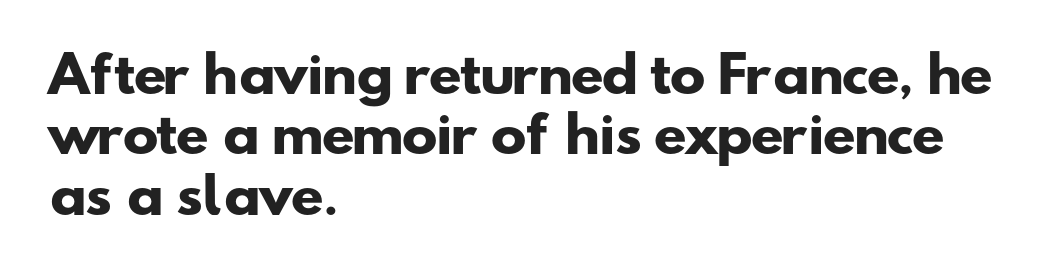
{"serif": "no", "bold": "yes", "weight": "heavy", "width": "wide", "stroke_contrast": "low", "x_height": "small", "monospaced": "no", "underline": "no", "align": "left", "line_spacing": "normal", "line_spacing_ratio": 1.26, "letter_spacing": "normal", "letter_spacing_em": 0.0, "glyph_px": 48}
